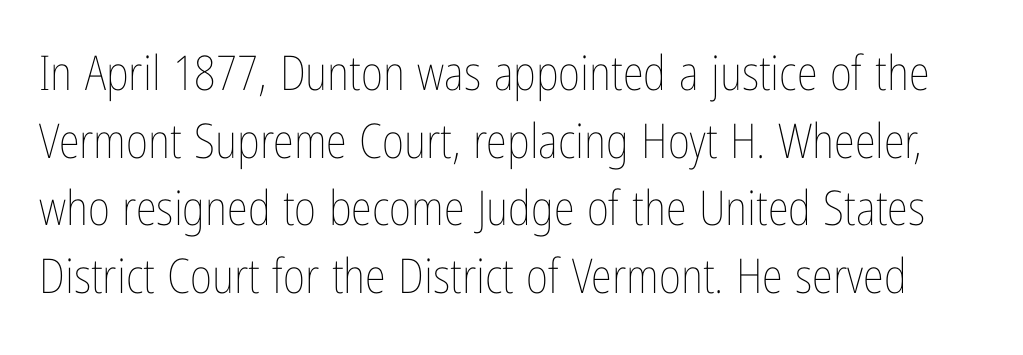
Q: Is the text bold? A: No.
Q: Is the text italic (slanted)? A: No, it is upright.
Q: Is the text underlined? A: No.
Q: Is the spacing between letters normal or unusually wide? A: Normal.
Q: Is the spacing between lines tight, normal or loose? A: Normal.
Q: Width (condensed, normal, or wide)? A: Condensed.
Q: Stroke contrast? A: Low.
Q: x-height? A: Medium.
Q: Monospaced? A: No.
